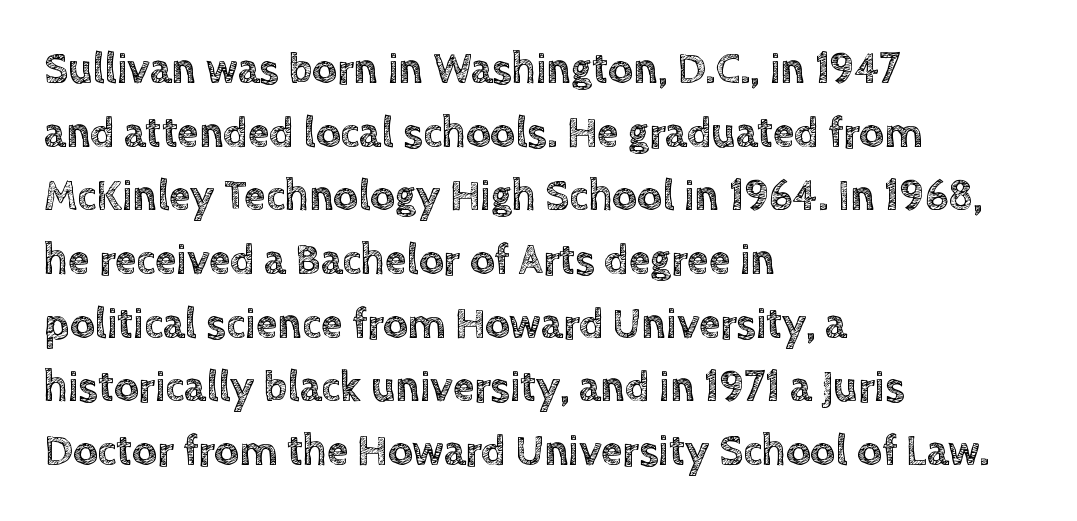
The image shows 43 px text type, upright; set left-aligned, normal line spacing (1.48x), normal letter spacing, not underlined; a large x-height.
